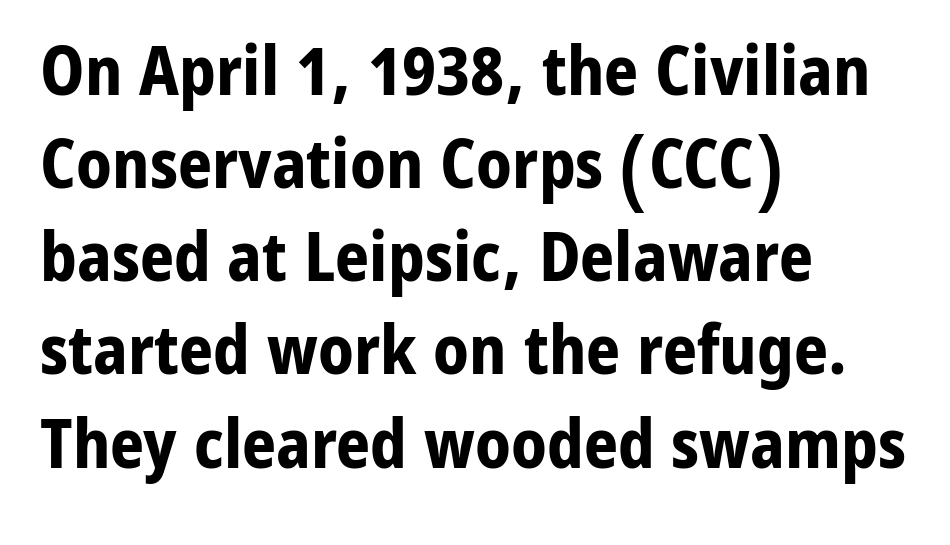
{"serif": "no", "italic": "no", "bold": "yes", "weight": "bold", "width": "normal", "stroke_contrast": "low", "x_height": "medium", "monospaced": "no", "underline": "no", "align": "left", "line_spacing": "normal", "line_spacing_ratio": 1.39, "letter_spacing": "normal", "letter_spacing_em": 0.0, "glyph_px": 67}
